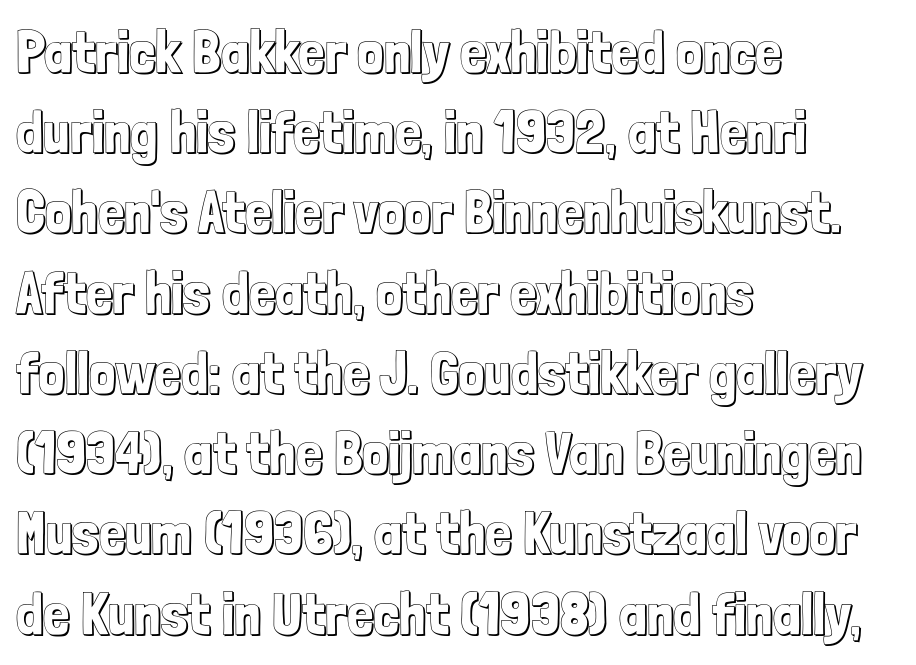
{"italic": "no", "width": "condensed", "x_height": "medium", "monospaced": "no", "underline": "no", "align": "left", "line_spacing": "normal", "line_spacing_ratio": 1.36, "letter_spacing": "normal", "letter_spacing_em": 0.0, "glyph_px": 59}
